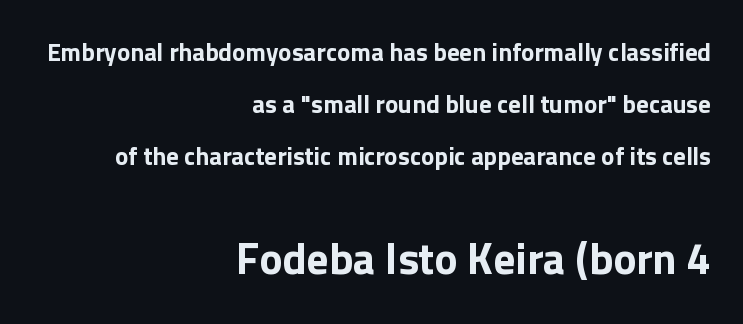
The image shows 44 px bold sans-serif type, upright; set right-aligned, loose line spacing (2.09x), normal letter spacing, not underlined; the second (bottom) block is 1.76x larger; a medium x-height.
